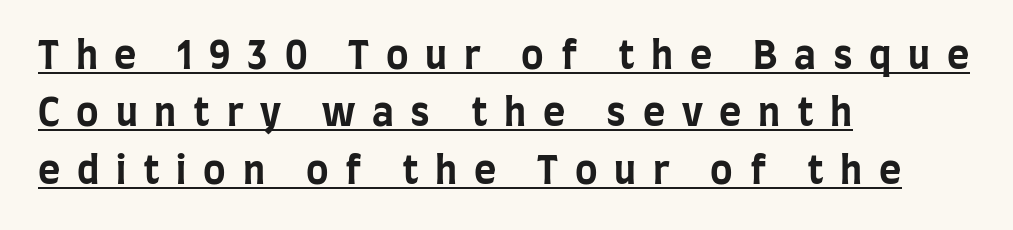
Whoever set this chose a conventional vertical rhythm. The ragged edge is on the right, which tells us the setting is flush left. A full-strength bold gives these letters their thick strokes. Stroke terminals: plain, sans-serif.
